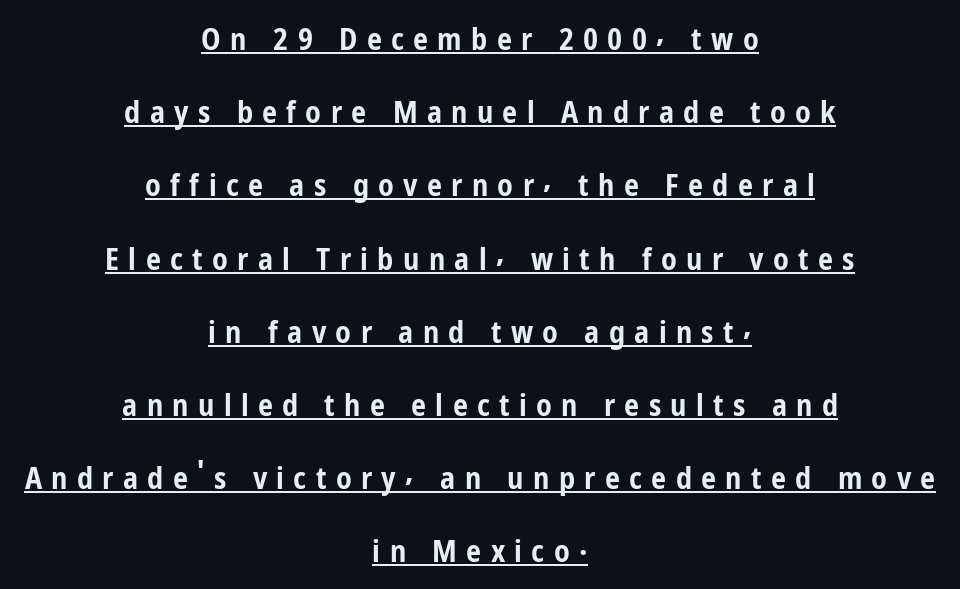
The image shows 30 px bold, condensed sans-serif type, upright; set centered, loose line spacing (2.44x), unusually wide letter spacing (+0.31 em), underlined; low stroke contrast and a medium x-height.
